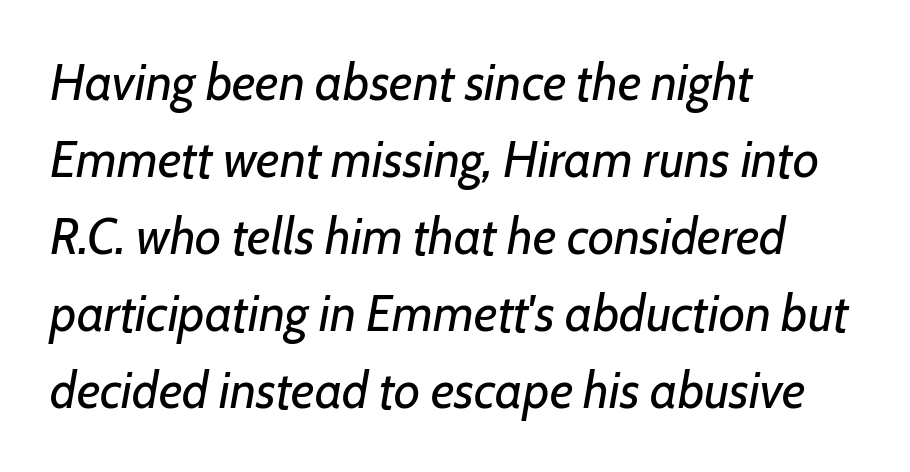
Q: Is the text bold? A: No.
Q: Is the text italic (slanted)? A: Yes, it leans right by about 7 degrees.
Q: Is the text underlined? A: No.
Q: How is the paragraph aligned? A: Left-aligned.
Q: Is the spacing between letters normal or unusually wide? A: Normal.
Q: Is the spacing between lines tight, normal or loose? A: Normal.
Q: Width (condensed, normal, or wide)? A: Normal.
Q: Stroke contrast? A: Low.
Q: x-height? A: Medium.
Q: Monospaced? A: No.
